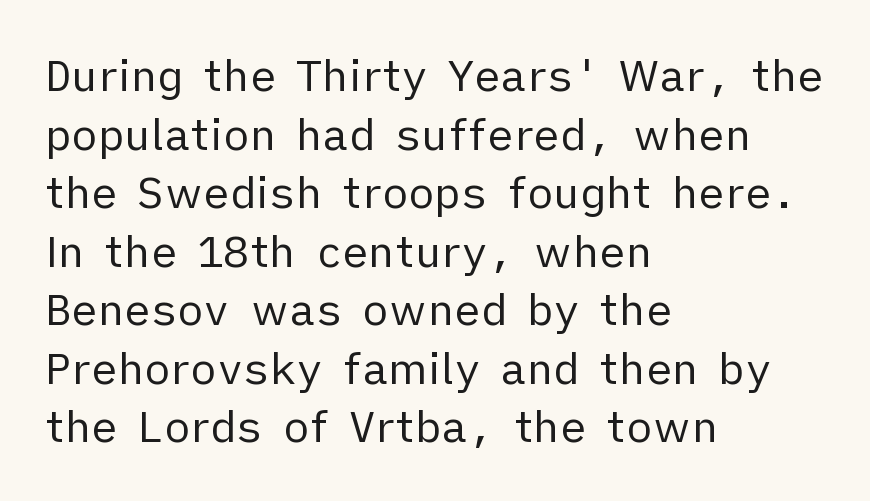
Q: Is the text bold? A: No.
Q: Is the text italic (slanted)? A: No, it is upright.
Q: Is the typeface a serif or a sans-serif typeface? A: Sans-serif.
Q: Is the text underlined? A: No.
Q: How is the paragraph aligned? A: Left-aligned.
Q: Is the spacing between letters normal or unusually wide? A: Normal.
Q: Is the spacing between lines tight, normal or loose? A: Normal.
Q: Width (condensed, normal, or wide)? A: Normal.
Q: Stroke contrast? A: Low.
Q: x-height? A: Medium.
Q: Monospaced? A: No.
